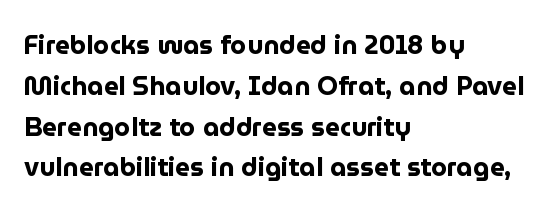
{"italic": "no", "bold": "yes", "underline": "no", "align": "left", "line_spacing": "normal", "line_spacing_ratio": 1.57, "letter_spacing": "normal", "letter_spacing_em": 0.0, "glyph_px": 26}
